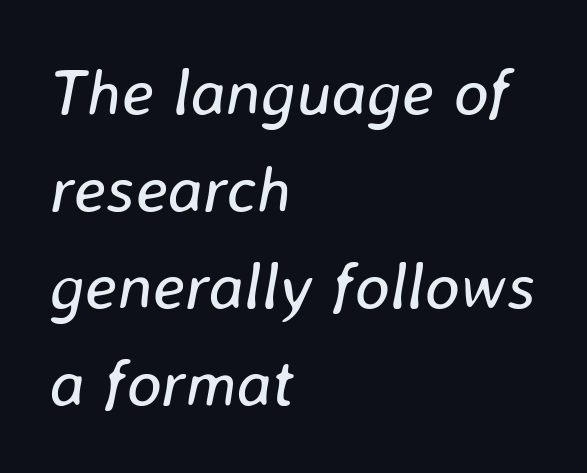
{"italic": "yes", "lean": "right", "slant_degrees": 8, "bold": "no", "weight": "regular", "width": "normal", "stroke_contrast": "low", "x_height": "medium", "monospaced": "no", "underline": "no", "align": "left", "line_spacing": "normal", "line_spacing_ratio": 1.47, "letter_spacing": "normal", "letter_spacing_em": 0.0, "glyph_px": 66}
